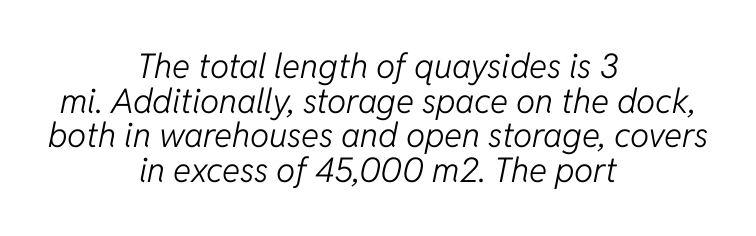
{"italic": "yes", "lean": "right", "slant_degrees": 11, "bold": "no", "weight": "light", "width": "normal", "stroke_contrast": "low", "x_height": "medium", "monospaced": "no", "underline": "no", "align": "center", "line_spacing": "tight", "line_spacing_ratio": 1.02, "letter_spacing": "normal", "letter_spacing_em": 0.0, "glyph_px": 34}
